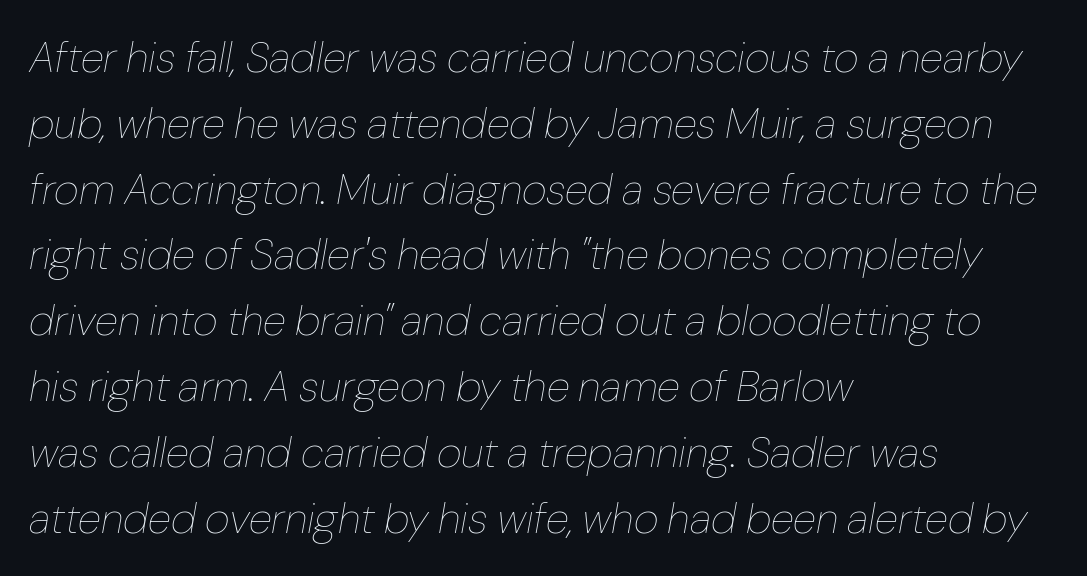
{"italic": "yes", "lean": "right", "slant_degrees": 10, "bold": "no", "weight": "thin", "width": "normal", "stroke_contrast": "low", "x_height": "medium", "monospaced": "no", "underline": "no", "align": "left", "line_spacing": "normal", "line_spacing_ratio": 1.53, "letter_spacing": "normal", "letter_spacing_em": 0.0, "glyph_px": 43}
